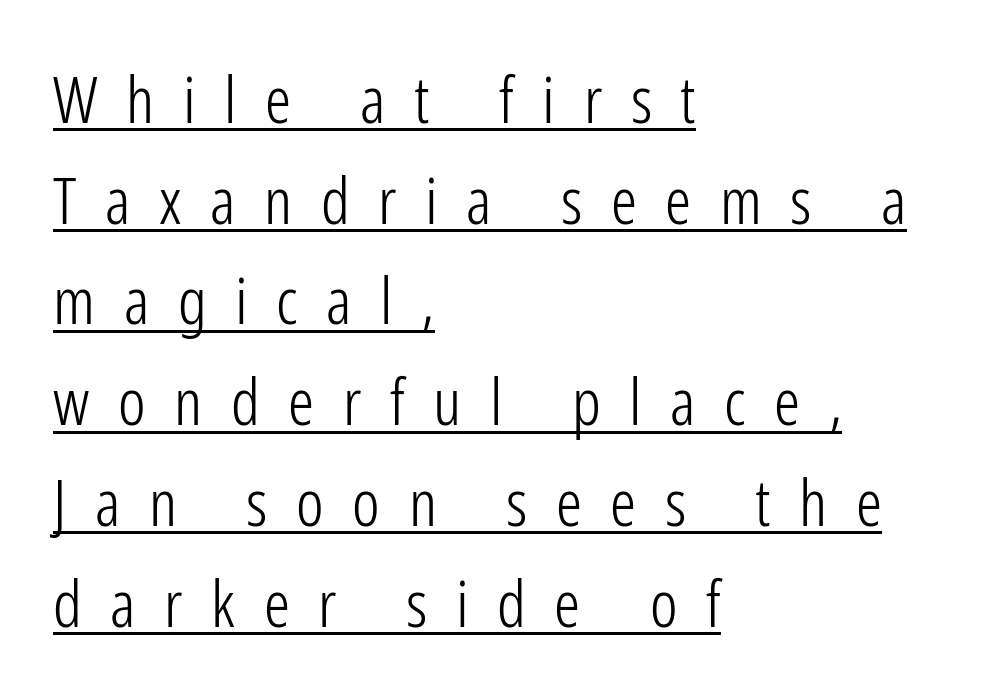
Q: Is the text bold? A: No.
Q: Is the text italic (slanted)? A: No, it is upright.
Q: Is the typeface a serif or a sans-serif typeface? A: Sans-serif.
Q: Is the text underlined? A: Yes.
Q: How is the paragraph aligned? A: Left-aligned.
Q: Is the spacing between letters normal or unusually wide? A: Unusually wide.
Q: Is the spacing between lines tight, normal or loose? A: Normal.
Q: Width (condensed, normal, or wide)? A: Condensed.
Q: Stroke contrast? A: Low.
Q: x-height? A: Medium.
Q: Monospaced? A: No.
